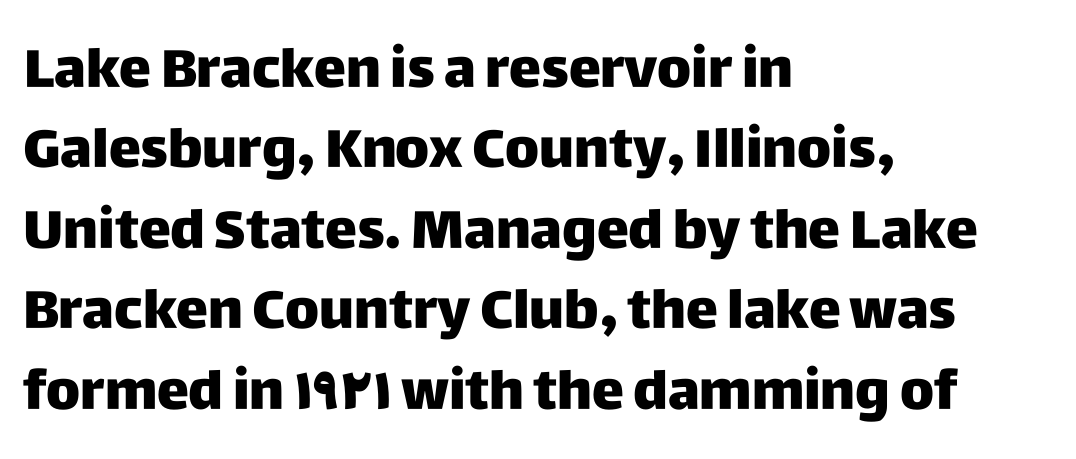
{"serif": "no", "italic": "no", "width": "normal", "stroke_contrast": "low", "x_height": "large", "monospaced": "no", "underline": "no", "align": "left", "line_spacing": "normal", "line_spacing_ratio": 1.49, "letter_spacing": "normal", "letter_spacing_em": 0.0, "glyph_px": 54}
